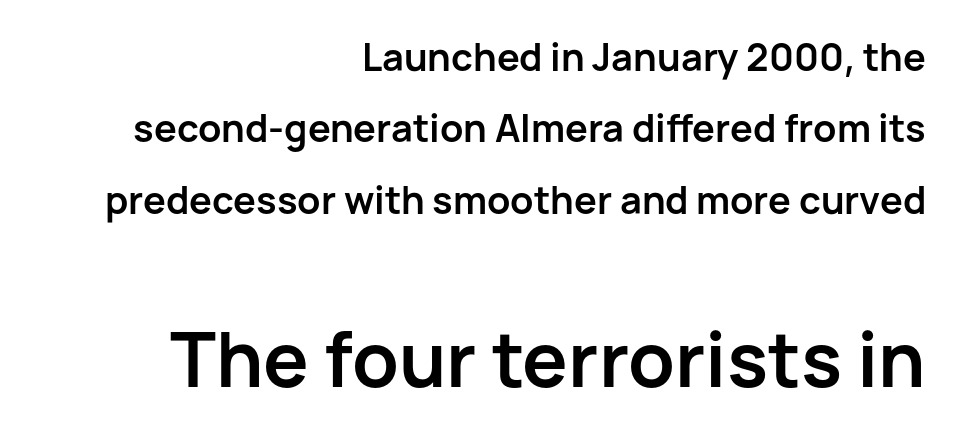
The image shows 76 px semibold sans-serif type, upright; set right-aligned, line spacing 1.88x, normal letter spacing, not underlined; the second (bottom) block is 2.0x larger; low stroke contrast and a medium x-height.
